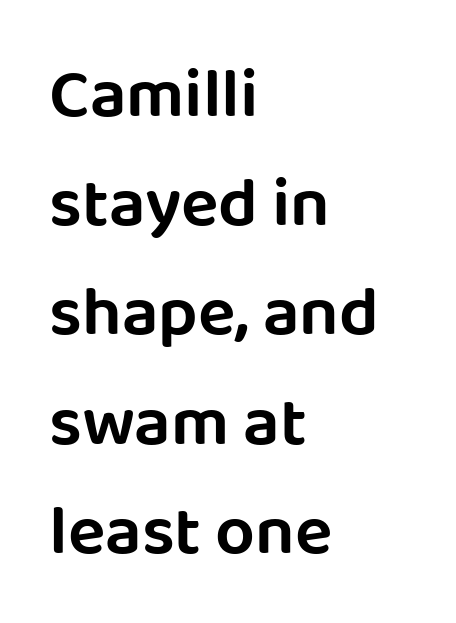
Q: Is the text italic (slanted)? A: No, it is upright.
Q: Is the typeface a serif or a sans-serif typeface? A: Sans-serif.
Q: Is the text underlined? A: No.
Q: How is the paragraph aligned? A: Left-aligned.
Q: Is the spacing between letters normal or unusually wide? A: Normal.
Q: Is the spacing between lines tight, normal or loose? A: Normal.
Q: Width (condensed, normal, or wide)? A: Normal.
Q: Stroke contrast? A: Low.
Q: x-height? A: Large.
Q: Monospaced? A: No.
